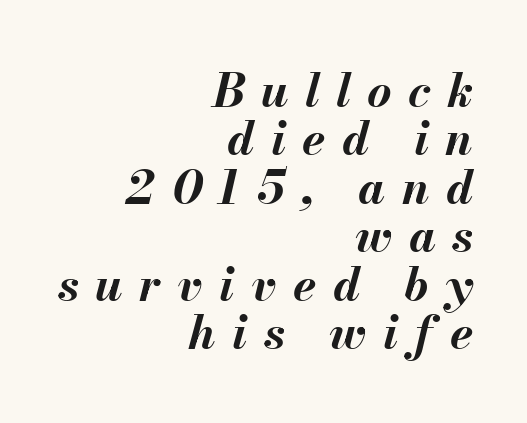
Q: Is the text bold? A: Yes.
Q: Is the text italic (slanted)? A: Yes, it leans right by about 13 degrees.
Q: Is the text underlined? A: No.
Q: How is the paragraph aligned? A: Right-aligned.
Q: Is the spacing between letters normal or unusually wide? A: Unusually wide.
Q: Is the spacing between lines tight, normal or loose? A: Tight.
Q: Width (condensed, normal, or wide)? A: Normal.
Q: Stroke contrast? A: Medium.
Q: x-height? A: Small.
Q: Monospaced? A: No.
